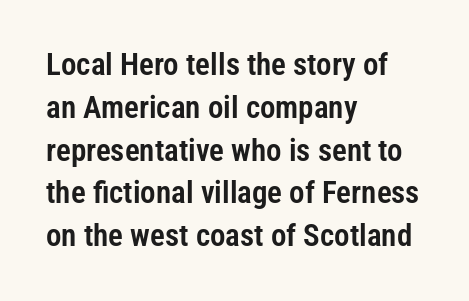
The image shows 31 px condensed sans-serif type, upright; set left-aligned, normal line spacing (1.38x), normal letter spacing, not underlined; low stroke contrast and a medium x-height.
